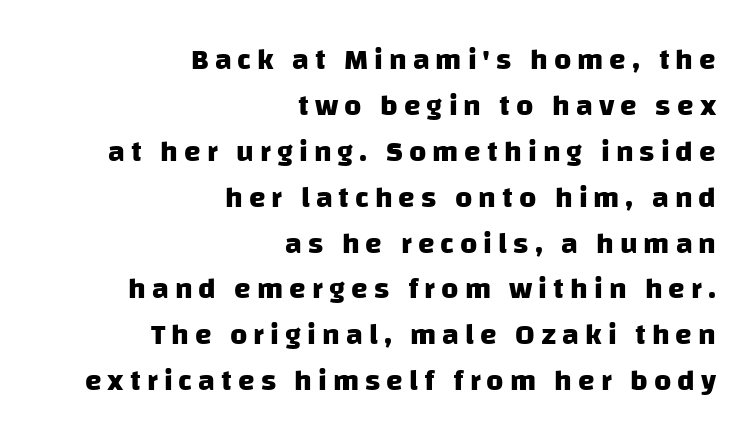
{"serif": "no", "bold": "yes", "weight": "heavy", "width": "normal", "stroke_contrast": "low", "x_height": "large", "monospaced": "no", "underline": "no", "align": "right", "line_spacing": "normal", "line_spacing_ratio": 1.53, "letter_spacing": "wide", "letter_spacing_em": 0.2, "glyph_px": 30}
